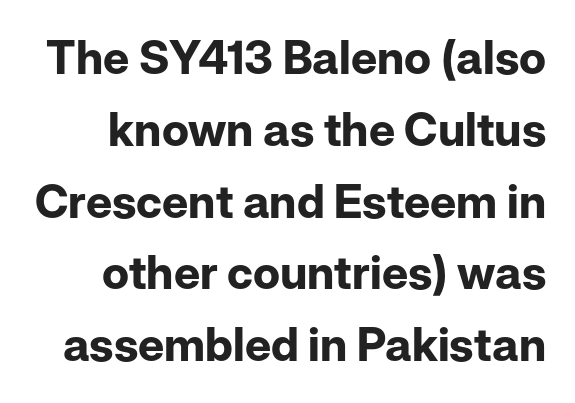
Q: Is the text bold? A: Yes.
Q: Is the text italic (slanted)? A: No, it is upright.
Q: Is the typeface a serif or a sans-serif typeface? A: Sans-serif.
Q: Is the text underlined? A: No.
Q: Is the spacing between letters normal or unusually wide? A: Normal.
Q: Is the spacing between lines tight, normal or loose? A: Normal.
Q: Width (condensed, normal, or wide)? A: Normal.
Q: Stroke contrast? A: Low.
Q: x-height? A: Medium.
Q: Monospaced? A: No.
